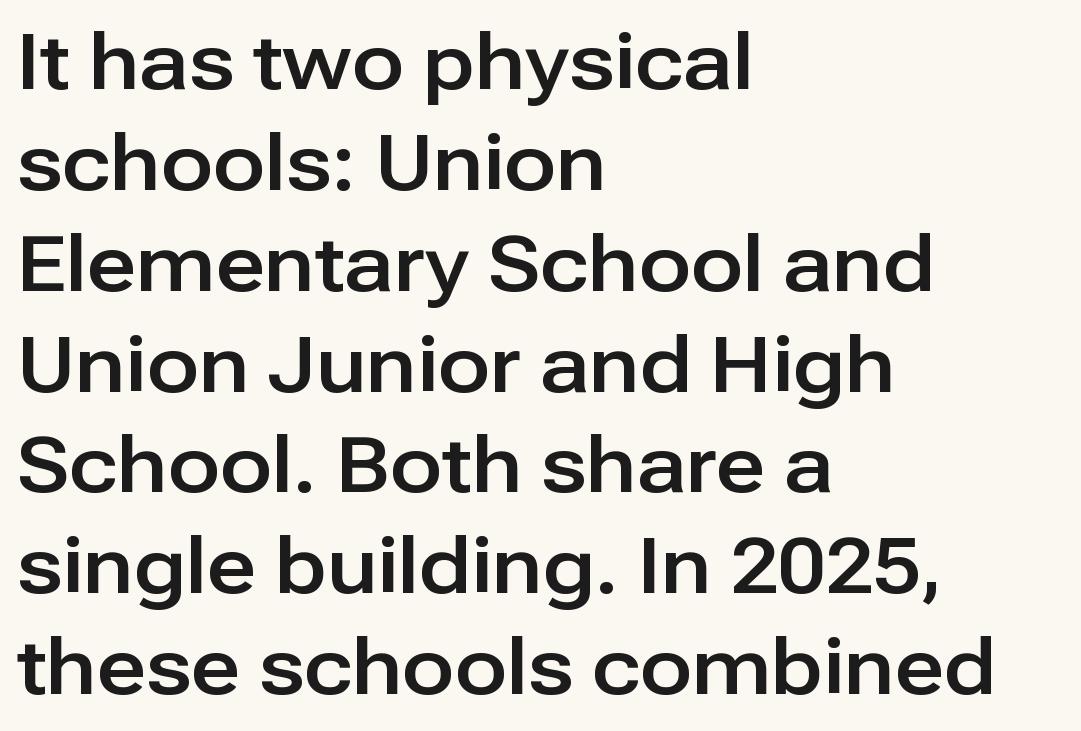
{"serif": "no", "italic": "no", "width": "normal", "stroke_contrast": "low", "x_height": "medium", "monospaced": "no", "underline": "no", "align": "left", "line_spacing": "normal", "line_spacing_ratio": 1.31, "letter_spacing": "normal", "letter_spacing_em": 0.0, "glyph_px": 77}
